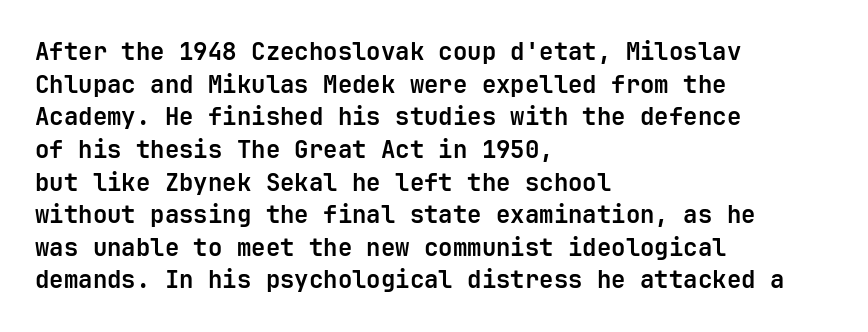
Q: Is the text bold? A: Yes.
Q: Is the text italic (slanted)? A: No, it is upright.
Q: Is the text underlined? A: No.
Q: How is the paragraph aligned? A: Left-aligned.
Q: Is the spacing between letters normal or unusually wide? A: Normal.
Q: Is the spacing between lines tight, normal or loose? A: Normal.
